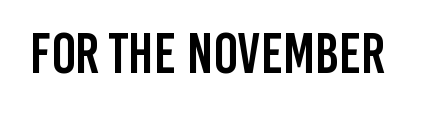
The image shows 57 px condensed sans-serif type, upright; set normal letter spacing, not underlined; low stroke contrast and a large x-height.
